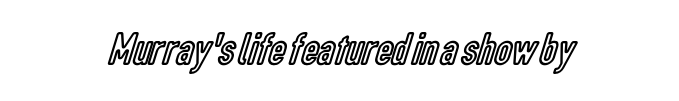
Q: Is the text italic (slanted)? A: Yes.
Q: Is the text underlined? A: No.
Q: How is the paragraph aligned? A: Centered.
Q: Is the spacing between letters normal or unusually wide? A: Normal.
Q: Width (condensed, normal, or wide)? A: Condensed.
Q: x-height? A: Medium.
Q: Monospaced? A: No.
